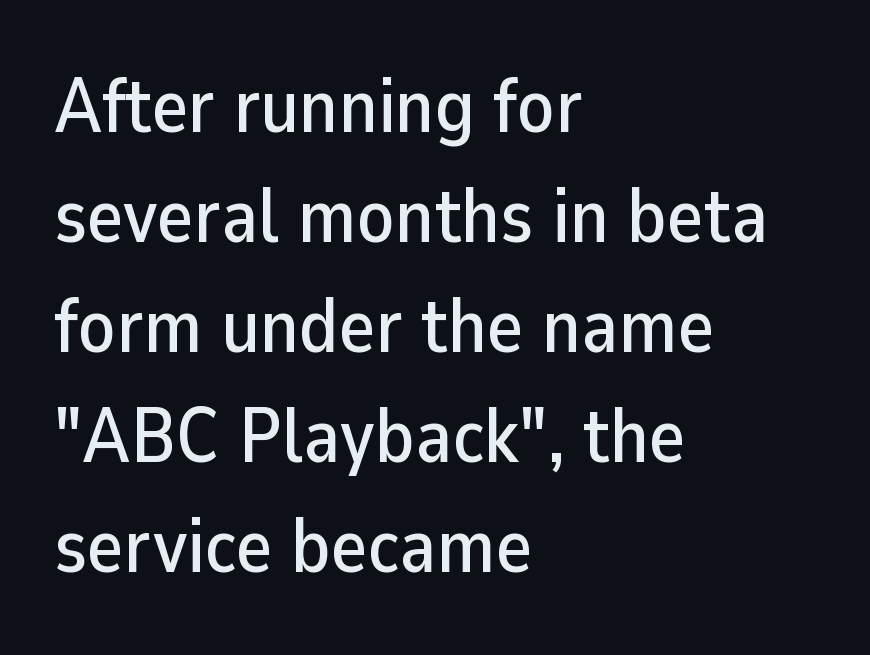
Grotesque or geometric, the face here clearly has no serifs. Observe the ordinary spacing: letters are neighbours, not strangers. Spacing verdict: proportional, widths tailored to each character. Unlike italic type, these characters show no tilt at all. A normal amount of white space separates one row of letters from the next. The space beneath each line is pristine and unruled.
